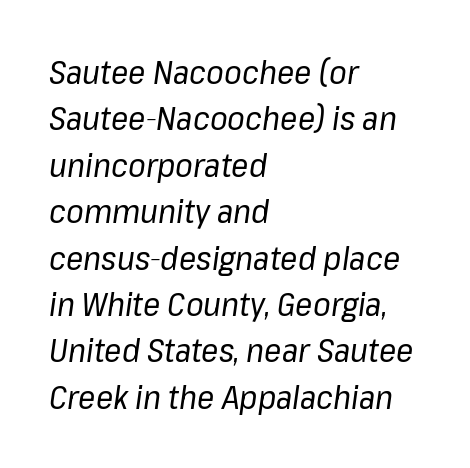
The letters sit at their default tracking, neither squeezed nor spread. Clear beneath every line of the passage. Caption: face not bold, strokes unweighted. The whole block is typeset with a tilt.
